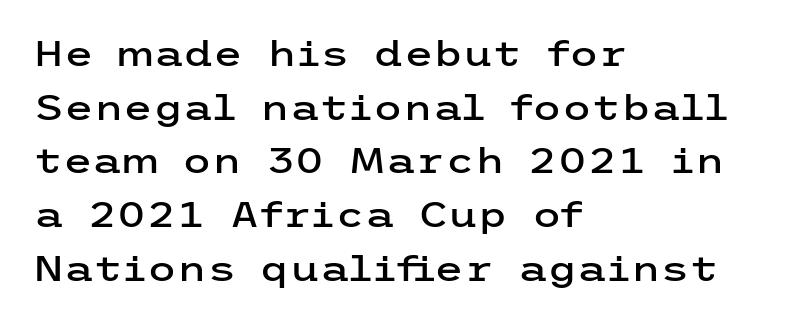
Descenders hang freely into open space. The designer left line spacing at the default. Italic: no, the glyphs are upright roman. The rag falls on the right side of this text block. The face used here is rendered with its standard letterfit. Are there feet on the stems? There aren't — it's a sans.
